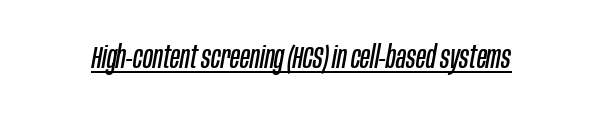
Has an underline been added? It has. Unbolded letterforms with no extra heft. Think of a printed novel: that variable character pitch is what you see here. A typesetter would call this zero additional tracking. Every character sits at an angle, as italics do.
